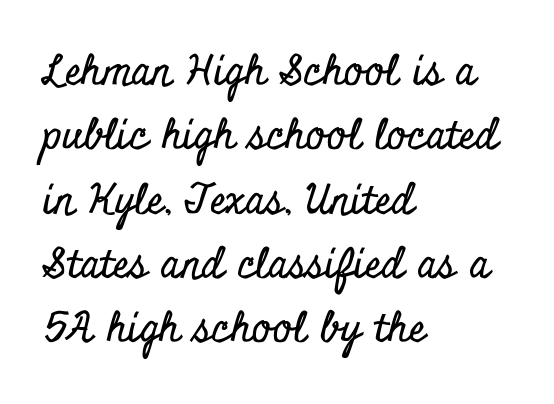
The typeface chosen for these lines features serifs. The passage shown is typed in a proportional face where columns would drift. The rows are spaced the way most documents space them. A student would call this left alignment; a typographer would say flush left, rag right.
